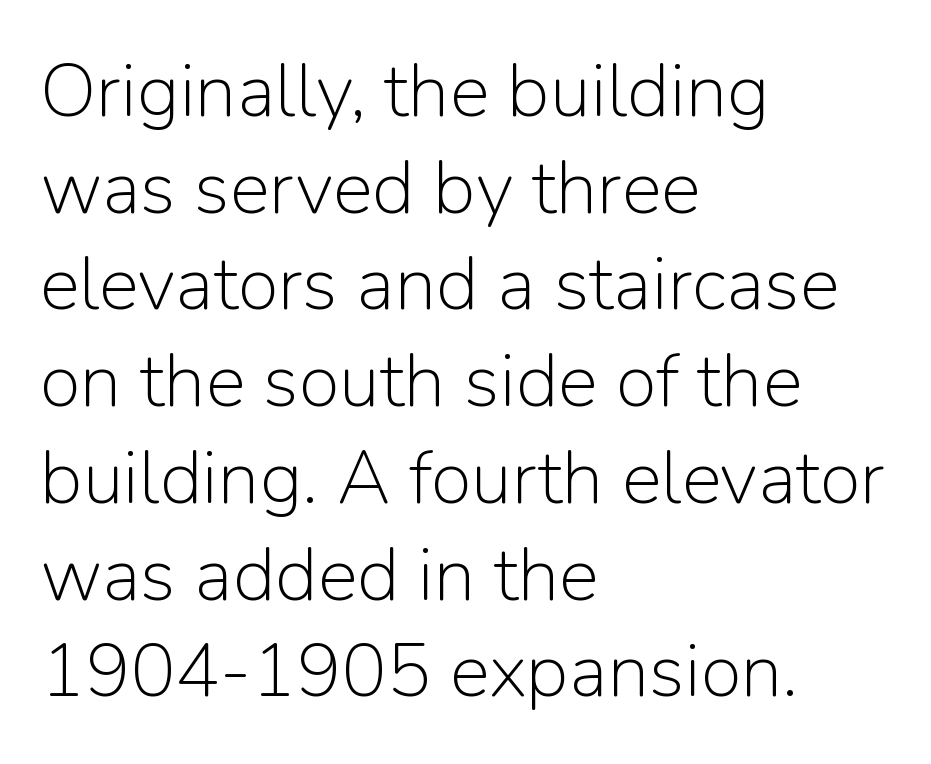
{"serif": "no", "italic": "no", "bold": "no", "weight": "light", "width": "normal", "stroke_contrast": "low", "x_height": "medium", "monospaced": "no", "underline": "no", "align": "left", "line_spacing": "normal", "line_spacing_ratio": 1.29, "letter_spacing": "normal", "letter_spacing_em": 0.0, "glyph_px": 75}
